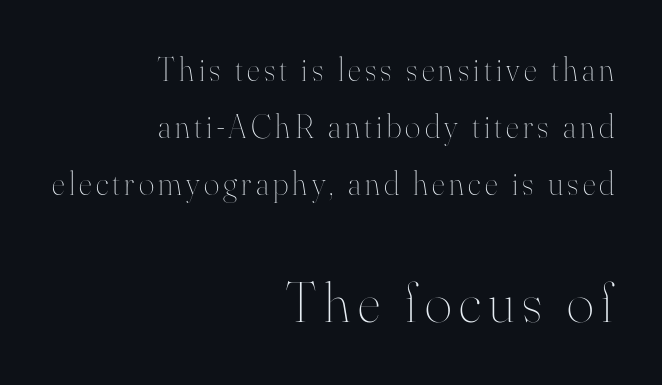
{"italic": "no", "bold": "no", "weight": "thin", "width": "normal", "stroke_contrast": "high", "x_height": "small", "monospaced": "no", "underline": "no", "align": "right", "line_spacing_ratio": 1.72, "larger_block": "second", "size_ratio": 1.76, "glyph_px": 58}
